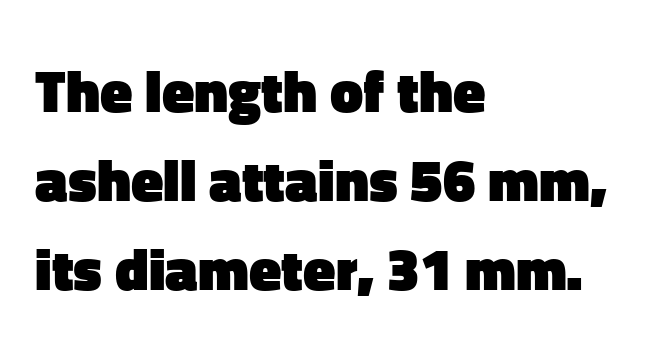
The lines sit at an ordinary, default distance from one another. Nobody touched the tracking dial on this one. In terms of letterform style, serifs are entirely absent. Horizontally, the lines are justified to the leading edge only.
